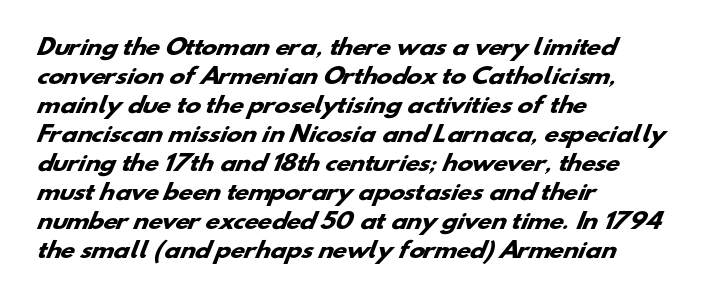
The image shows 21 px bold type; set left-aligned, normal line spacing (1.38x), normal letter spacing, not underlined.
